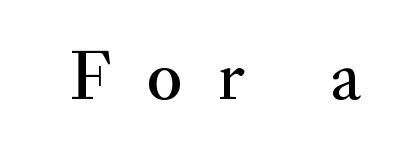
The image shows 73 px serif type, upright; set unusually wide letter spacing (+0.49 em), not underlined; medium stroke contrast and a small x-height.
